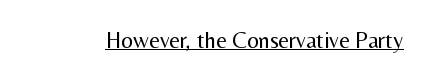
Q: Is the text bold? A: No.
Q: Is the text italic (slanted)? A: No, it is upright.
Q: Is the text underlined? A: Yes.
Q: Is the spacing between letters normal or unusually wide? A: Normal.
